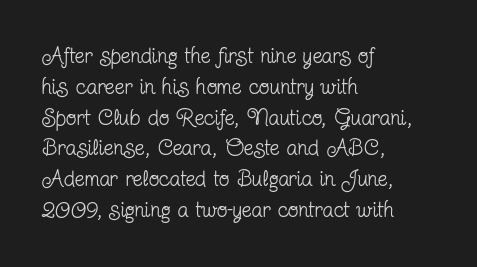
The image shows 22 px text type, upright; set left-aligned, normal line spacing (1.4x), normal letter spacing, not underlined.
